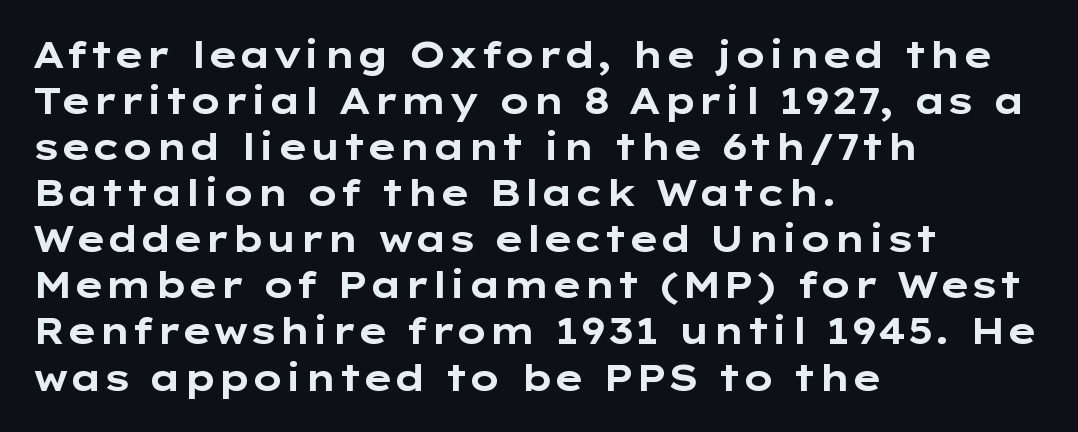
{"serif": "no", "italic": "no", "bold": "yes", "weight": "bold", "width": "wide", "stroke_contrast": "low", "x_height": "medium", "monospaced": "no", "underline": "no", "align": "left", "line_spacing": "normal", "line_spacing_ratio": 1.28, "letter_spacing": "normal", "letter_spacing_em": 0.0, "glyph_px": 36}
